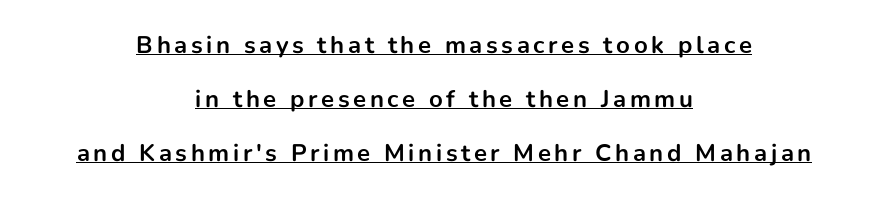
Q: Is the text bold? A: Yes.
Q: Is the text italic (slanted)? A: No, it is upright.
Q: Is the text underlined? A: Yes.
Q: How is the paragraph aligned? A: Centered.
Q: Is the spacing between lines tight, normal or loose? A: Loose.
